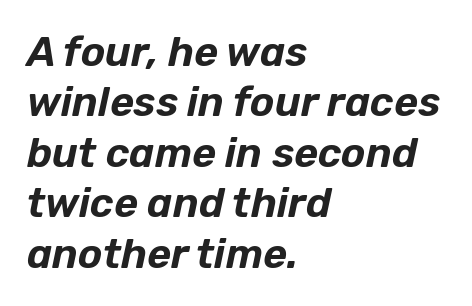
Q: Is the text italic (slanted)? A: Yes, it leans right by about 12 degrees.
Q: Is the text underlined? A: No.
Q: How is the paragraph aligned? A: Left-aligned.
Q: Is the spacing between letters normal or unusually wide? A: Normal.
Q: Width (condensed, normal, or wide)? A: Normal.
Q: Stroke contrast? A: Low.
Q: x-height? A: Medium.
Q: Monospaced? A: No.
